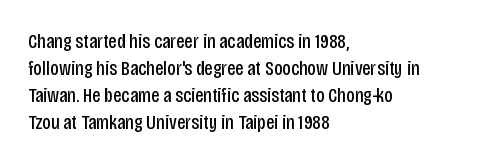
{"italic": "no", "bold": "no", "underline": "no", "align": "left", "line_spacing": "normal", "line_spacing_ratio": 1.28, "letter_spacing": "normal", "letter_spacing_em": 0.0, "glyph_px": 21}
